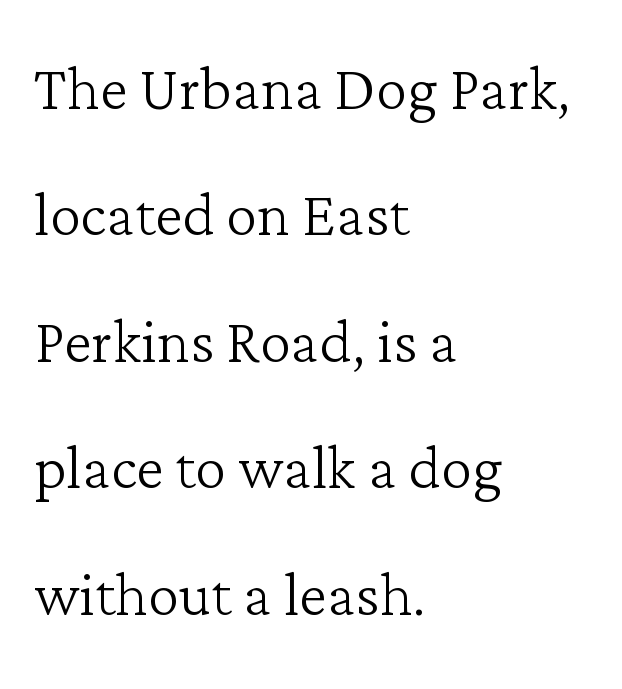
The image shows 79 px light serif type, upright; set left-aligned, normal line spacing (1.6x), normal letter spacing, not underlined; low stroke contrast and a medium x-height.
